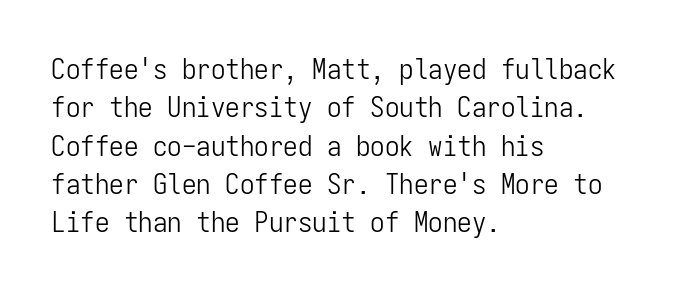
The text was rendered using a sans face with plain stroke endings. The rag falls on the right side of this text block. This sample uses an upright cut, with every glyph sitting square on the baseline. A normal amount of white space separates one row of letters from the next. Stroke mass is kept to a normal reading level or below. The rendering keeps characters at their native spacing.
